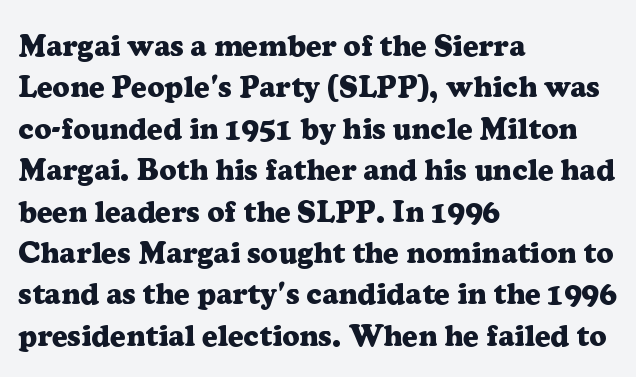
Q: Is the text bold? A: Yes.
Q: Is the text italic (slanted)? A: No, it is upright.
Q: Is the typeface a serif or a sans-serif typeface? A: Serif.
Q: Is the text underlined? A: No.
Q: How is the paragraph aligned? A: Left-aligned.
Q: Is the spacing between letters normal or unusually wide? A: Normal.
Q: Is the spacing between lines tight, normal or loose? A: Normal.
Q: Width (condensed, normal, or wide)? A: Normal.
Q: Stroke contrast? A: Low.
Q: x-height? A: Medium.
Q: Monospaced? A: No.
